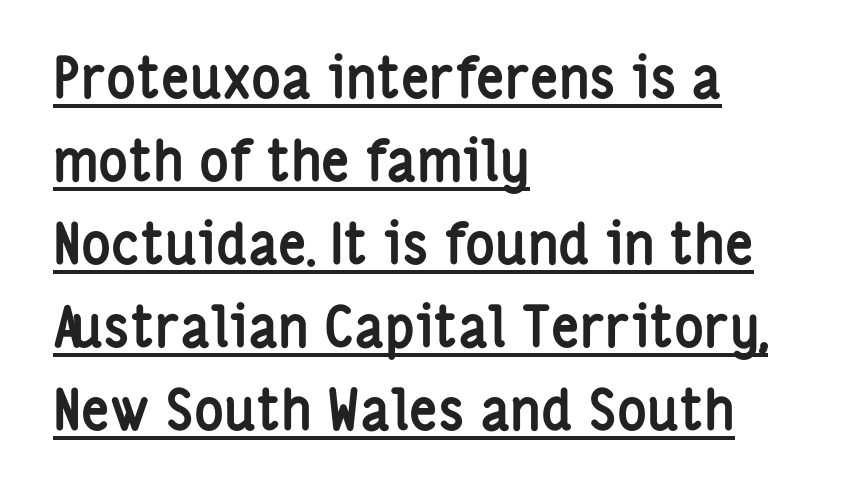
{"serif": "no", "italic": "no", "bold": "yes", "weight": "semibold", "width": "condensed", "stroke_contrast": "low", "x_height": "medium", "monospaced": "no", "underline": "yes", "align": "left", "line_spacing": "normal", "line_spacing_ratio": 1.48, "letter_spacing": "normal", "letter_spacing_em": 0.0, "glyph_px": 56}
